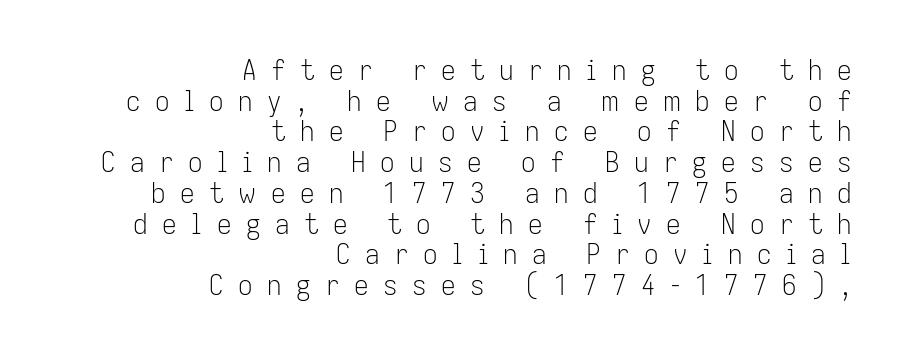
Q: Is the text bold? A: No.
Q: Is the text italic (slanted)? A: No, it is upright.
Q: Is the typeface a serif or a sans-serif typeface? A: Sans-serif.
Q: Is the text underlined? A: No.
Q: How is the paragraph aligned? A: Right-aligned.
Q: Is the spacing between letters normal or unusually wide? A: Unusually wide.
Q: Is the spacing between lines tight, normal or loose? A: Tight.
Q: Width (condensed, normal, or wide)? A: Condensed.
Q: Stroke contrast? A: Low.
Q: x-height? A: Medium.
Q: Monospaced? A: No.
